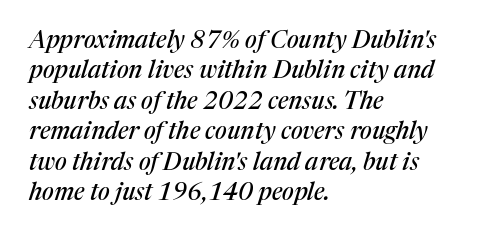
Honestly, the letter spacing is just normal — you wouldn't notice it. Characters are canted at an angle relative to the baseline's perpendicular. Layout note: lines flush left. Any mark beneath the type? The region is blank. Quick note: interline space is typical.
